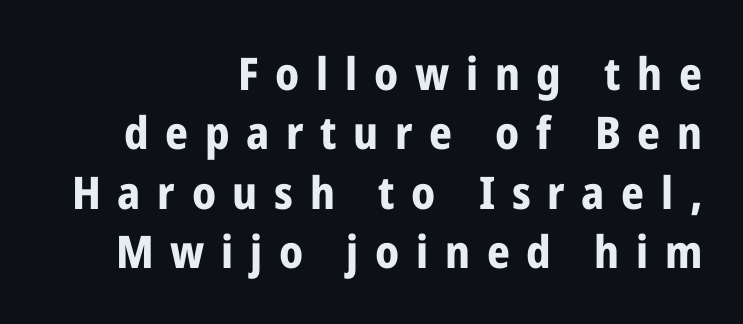
Q: Is the text bold? A: Yes.
Q: Is the text italic (slanted)? A: No, it is upright.
Q: Is the typeface a serif or a sans-serif typeface? A: Sans-serif.
Q: Is the text underlined? A: No.
Q: How is the paragraph aligned? A: Right-aligned.
Q: Is the spacing between letters normal or unusually wide? A: Unusually wide.
Q: Is the spacing between lines tight, normal or loose? A: Normal.
Q: Width (condensed, normal, or wide)? A: Condensed.
Q: Stroke contrast? A: Low.
Q: x-height? A: Medium.
Q: Monospaced? A: No.
